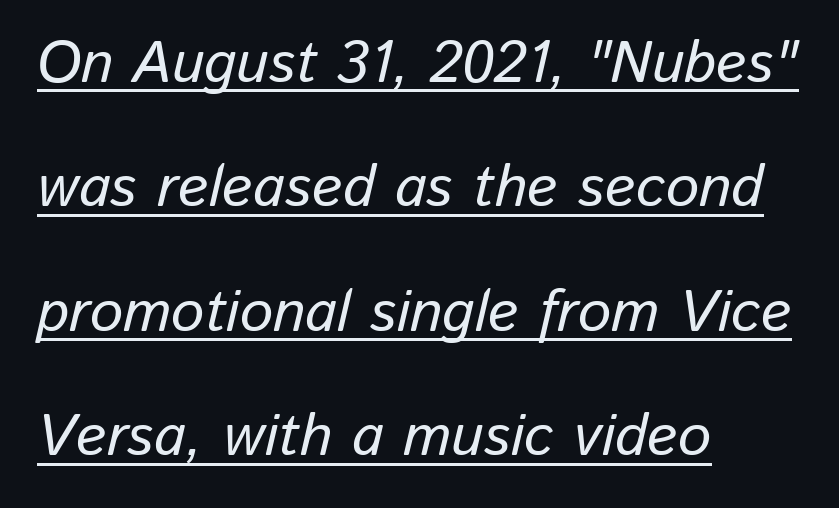
You could not count columns in this text — the font is proportionally spaced. Casual observation: everything's shoved over to the left. The sample's only ornament is a line tracing under the words. Students, observe: this is what heavily led, spacious text looks like. Inter-character spacing is left at the font's built-in metrics.
